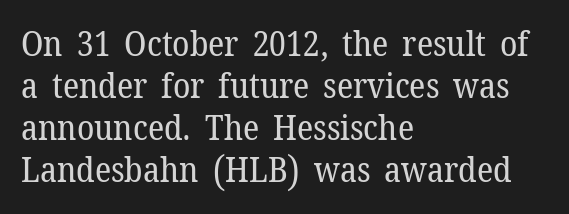
Q: Is the text bold? A: No.
Q: Is the text italic (slanted)? A: No, it is upright.
Q: Is the typeface a serif or a sans-serif typeface? A: Serif.
Q: Is the text underlined? A: No.
Q: How is the paragraph aligned? A: Left-aligned.
Q: Is the spacing between letters normal or unusually wide? A: Normal.
Q: Width (condensed, normal, or wide)? A: Normal.
Q: Stroke contrast? A: Low.
Q: x-height? A: Medium.
Q: Monospaced? A: No.
